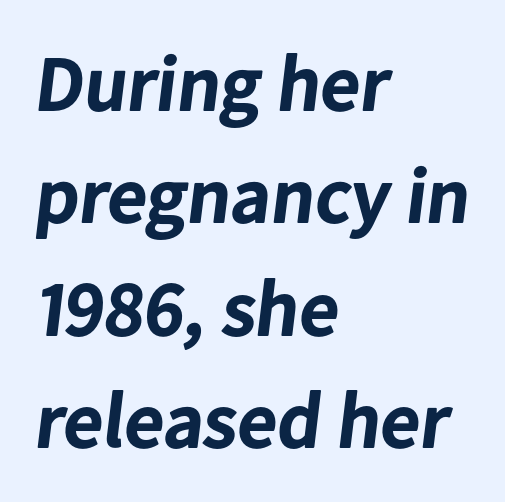
Q: Is the text bold? A: Yes.
Q: Is the typeface a serif or a sans-serif typeface? A: Sans-serif.
Q: Is the text underlined? A: No.
Q: How is the paragraph aligned? A: Left-aligned.
Q: Is the spacing between letters normal or unusually wide? A: Normal.
Q: Is the spacing between lines tight, normal or loose? A: Normal.
Q: Width (condensed, normal, or wide)? A: Normal.
Q: Stroke contrast? A: Low.
Q: x-height? A: Medium.
Q: Monospaced? A: No.
